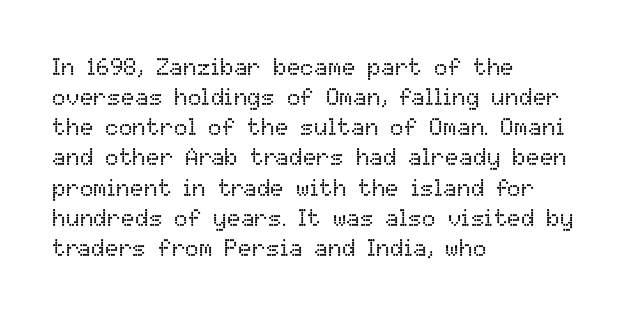
{"italic": "no", "bold": "no", "underline": "no", "align": "left", "line_spacing": "normal", "line_spacing_ratio": 1.31, "letter_spacing": "normal", "letter_spacing_em": 0.0, "glyph_px": 23}
